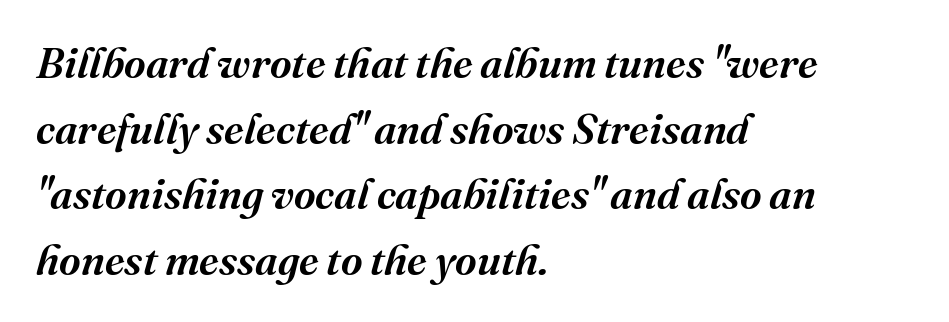
{"serif": "yes", "italic": "yes", "lean": "right", "slant_degrees": 16, "bold": "semi", "weight": "semibold", "width": "normal", "stroke_contrast": "medium", "x_height": "medium", "monospaced": "no", "underline": "no", "align": "left", "line_spacing": "normal", "line_spacing_ratio": 1.56, "letter_spacing": "normal", "letter_spacing_em": 0.0, "glyph_px": 42}
